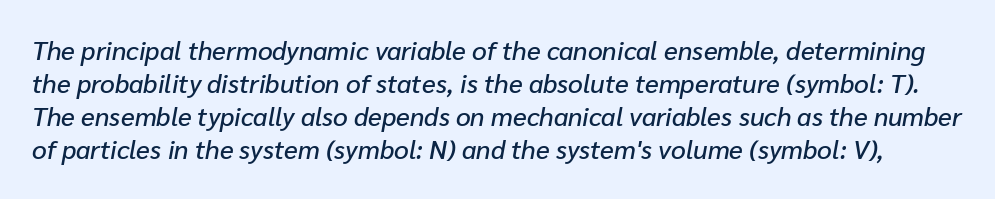
It's the slanting kind of type. The passage shown stacks its lines at a standard gap. Underlining? Definitely not there. Look at the tracking — it's just the regular setting, nothing added.
